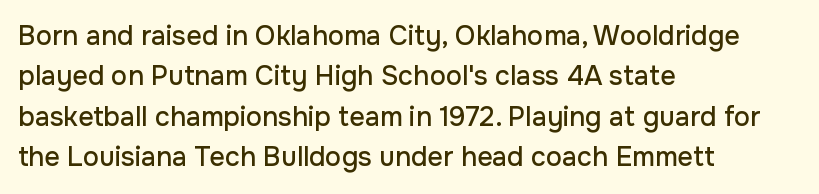
Q: Is the text italic (slanted)? A: No, it is upright.
Q: Is the text underlined? A: No.
Q: How is the paragraph aligned? A: Left-aligned.
Q: Is the spacing between letters normal or unusually wide? A: Normal.
Q: Is the spacing between lines tight, normal or loose? A: Normal.
